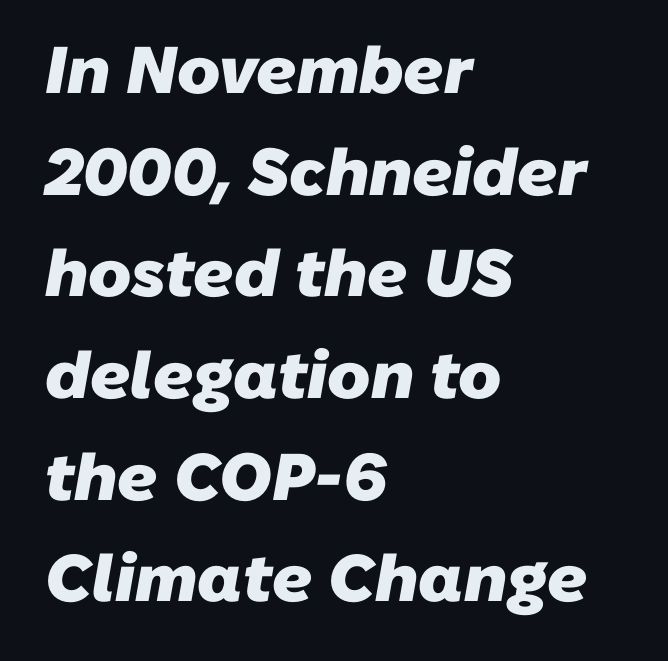
Looks like regular typesetting: each glyph gets only the width it needs. Words float on clear page, feet unadorned. Serifs: no, the terminals of the letterforms are clean. Does extra space separate the letters? No, they use regular spacing. Strokes here are thick enough to call this a true bold.
